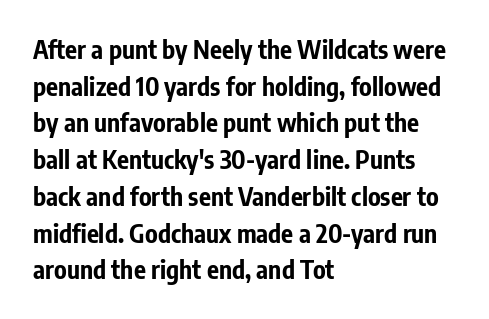
{"italic": "no", "bold": "yes", "underline": "no", "align": "left", "line_spacing": "normal", "line_spacing_ratio": 1.47, "letter_spacing": "normal", "letter_spacing_em": 0.0, "glyph_px": 25}
